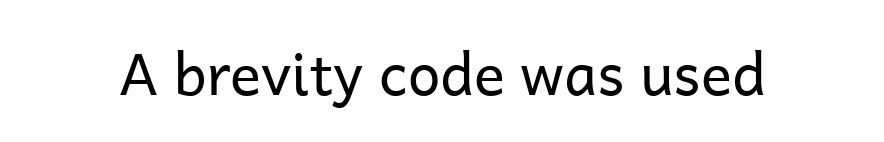
The image shows 58 px regular-weight sans-serif type, upright; set normal letter spacing, not underlined; low stroke contrast and a medium x-height.
